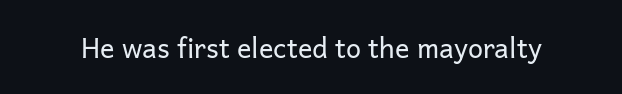
{"italic": "no", "bold": "no", "underline": "no", "letter_spacing": "normal", "letter_spacing_em": 0.0, "glyph_px": 27}
